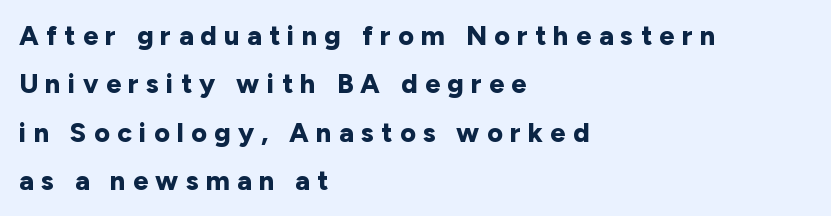
{"italic": "no", "bold": "yes", "underline": "no", "align": "left", "line_spacing_ratio": 1.79, "letter_spacing": "wide", "letter_spacing_em": 0.27, "glyph_px": 27}
